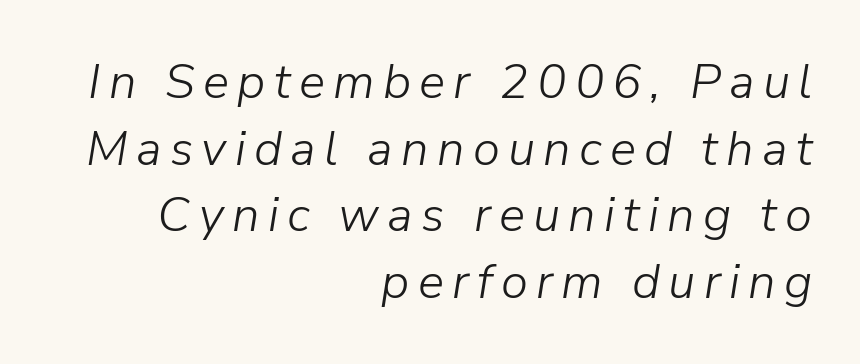
Q: Is the text bold? A: No.
Q: Is the text italic (slanted)? A: Yes, it leans right by about 9 degrees.
Q: Is the text underlined? A: No.
Q: How is the paragraph aligned? A: Right-aligned.
Q: Is the spacing between lines tight, normal or loose? A: Normal.
Q: Width (condensed, normal, or wide)? A: Normal.
Q: Stroke contrast? A: Low.
Q: x-height? A: Medium.
Q: Monospaced? A: No.
